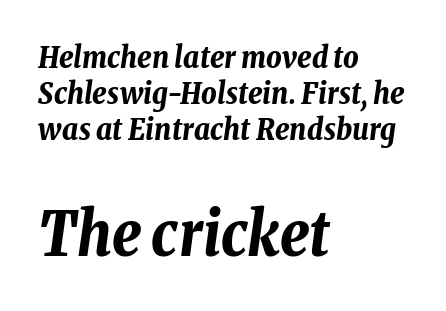
Q: Is the text bold? A: Yes.
Q: Is the text italic (slanted)? A: Yes, it leans right by about 8 degrees.
Q: Is the text underlined? A: No.
Q: How is the paragraph aligned? A: Left-aligned.
Q: Is the spacing between letters normal or unusually wide? A: Normal.
Q: Which block of text is set in a larger size, the first (top) or the second (bottom)? A: The second (bottom) one.
Q: Width (condensed, normal, or wide)? A: Condensed.
Q: Stroke contrast? A: Low.
Q: x-height? A: Medium.
Q: Monospaced? A: No.
